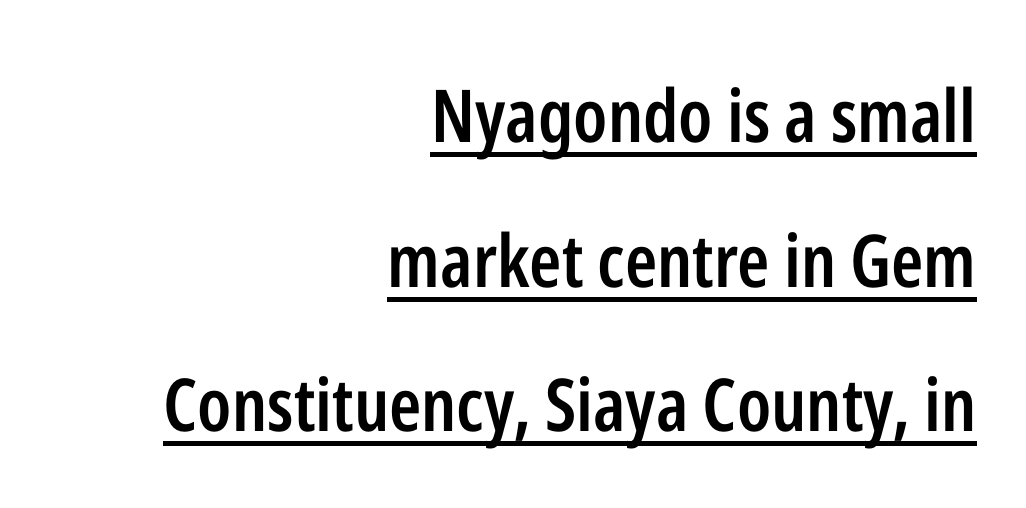
{"serif": "no", "italic": "no", "bold": "semi", "weight": "semibold", "width": "condensed", "stroke_contrast": "low", "x_height": "medium", "monospaced": "no", "underline": "yes", "align": "right", "line_spacing": "loose", "line_spacing_ratio": 1.98, "letter_spacing": "normal", "letter_spacing_em": 0.0, "glyph_px": 73}
